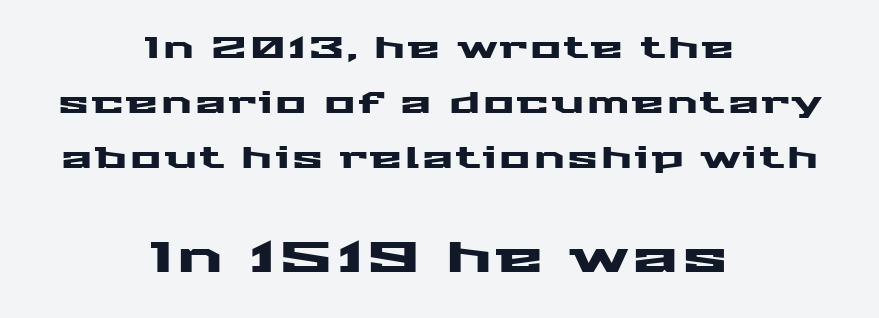
The designer went with a sans here, leaving each stem footless. The designer dialed line spacing up above the default. Posture: upright roman. Block two is the big one; block one sits smaller above it. A student would call this center alignment; a typographer would say set centered.
